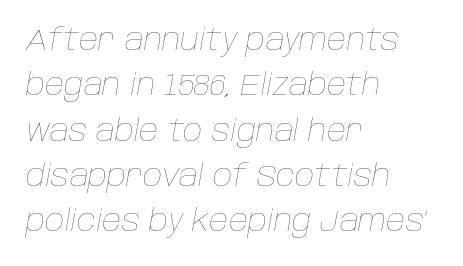
Q: Is the text bold? A: No.
Q: Is the text italic (slanted)? A: Yes, it leans right by about 10 degrees.
Q: Is the text underlined? A: No.
Q: How is the paragraph aligned? A: Left-aligned.
Q: Is the spacing between letters normal or unusually wide? A: Normal.
Q: Is the spacing between lines tight, normal or loose? A: Normal.
Q: Width (condensed, normal, or wide)? A: Normal.
Q: Stroke contrast? A: Low.
Q: x-height? A: Large.
Q: Monospaced? A: No.
